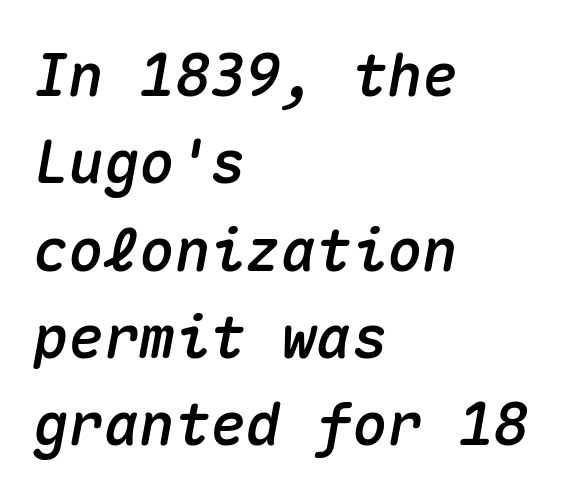
The image shows 59 px text type, italic (leaning right), monospaced; set left-aligned, normal line spacing (1.48x), normal letter spacing, not underlined; medium stroke contrast and a medium x-height.
